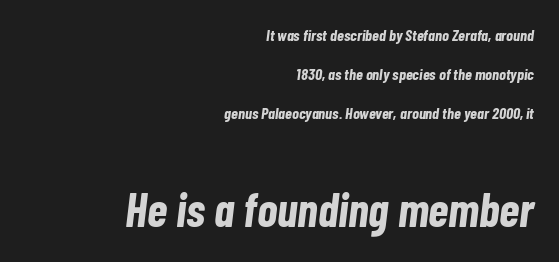
The image shows 47 px bold, condensed type, italic (leaning right); set right-aligned, loose line spacing (2.44x), normal letter spacing, not underlined; the second (bottom) block is 2.94x larger; low stroke contrast and a medium x-height.
